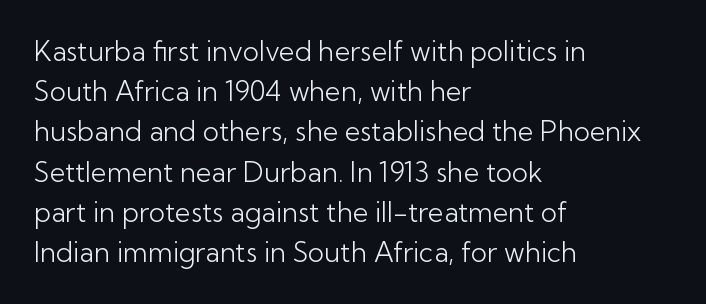
The paragraph shown leans on its left margin. Has an underline been added? It has not. The font's upright variant was chosen for this text. The cut favours lightness, reaching ordinary text weight at its darkest.
